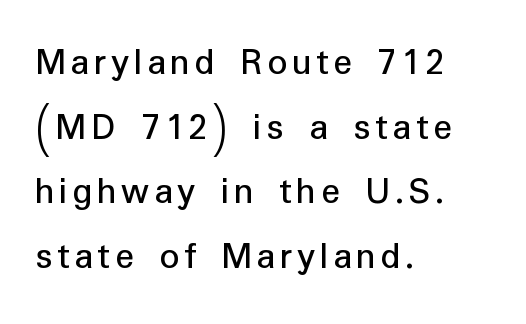
Q: Is the text italic (slanted)? A: No, it is upright.
Q: Is the typeface a serif or a sans-serif typeface? A: Sans-serif.
Q: Is the text underlined? A: No.
Q: How is the paragraph aligned? A: Left-aligned.
Q: Is the spacing between lines tight, normal or loose? A: Normal.
Q: Width (condensed, normal, or wide)? A: Normal.
Q: Stroke contrast? A: Low.
Q: x-height? A: Medium.
Q: Monospaced? A: No.
